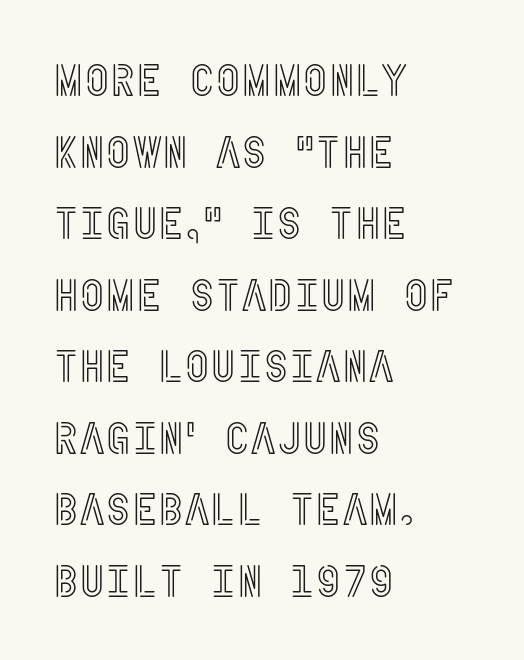
{"italic": "no", "width": "condensed", "x_height": "large", "underline": "no", "align": "left", "line_spacing": "normal", "line_spacing_ratio": 1.59, "letter_spacing": "normal", "letter_spacing_em": 0.0, "glyph_px": 45}
